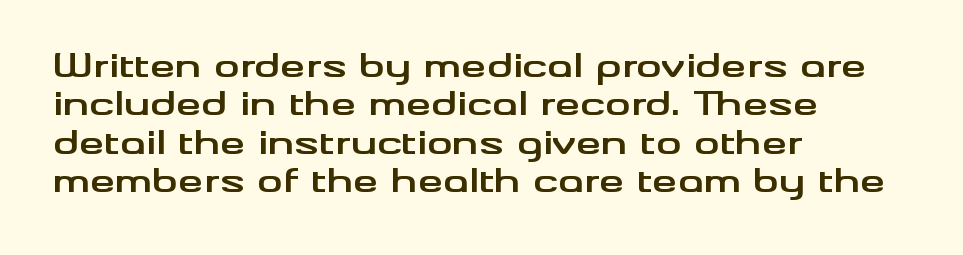
{"serif": "no", "italic": "no", "bold": "yes", "weight": "bold", "width": "wide", "stroke_contrast": "medium", "x_height": "small", "monospaced": "no", "underline": "no", "align": "left", "line_spacing_ratio": 1.2, "letter_spacing": "normal", "letter_spacing_em": 0.0, "glyph_px": 32}
